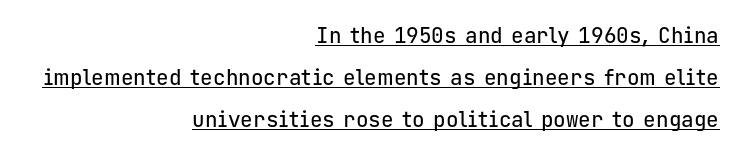
The image shows 21 px text type, upright; set right-aligned, loose line spacing (1.99x), normal letter spacing, underlined.
